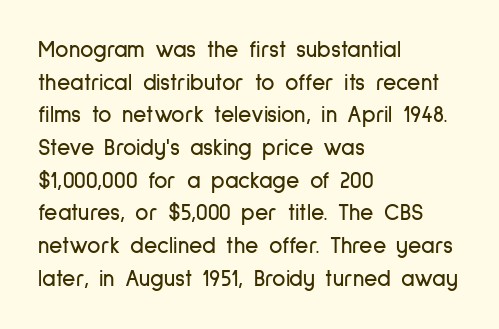
{"italic": "no", "underline": "no", "align": "left", "line_spacing": "normal", "line_spacing_ratio": 1.42, "letter_spacing": "normal", "letter_spacing_em": 0.0, "glyph_px": 23}
